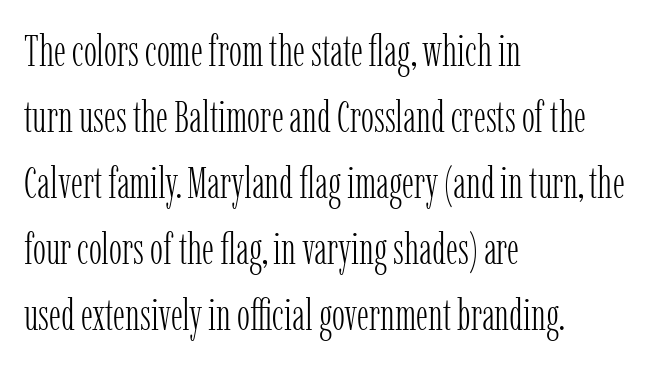
Q: Is the text bold? A: No.
Q: Is the text italic (slanted)? A: No, it is upright.
Q: Is the typeface a serif or a sans-serif typeface? A: Serif.
Q: Is the text underlined? A: No.
Q: How is the paragraph aligned? A: Left-aligned.
Q: Is the spacing between letters normal or unusually wide? A: Normal.
Q: Is the spacing between lines tight, normal or loose? A: Normal.
Q: Width (condensed, normal, or wide)? A: Condensed.
Q: Stroke contrast? A: Low.
Q: x-height? A: Medium.
Q: Monospaced? A: No.
